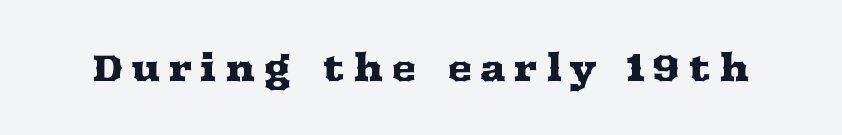
The image shows 38 px wide serif type, upright; set unusually wide letter spacing (+0.2 em), not underlined; medium stroke contrast and a medium x-height.
